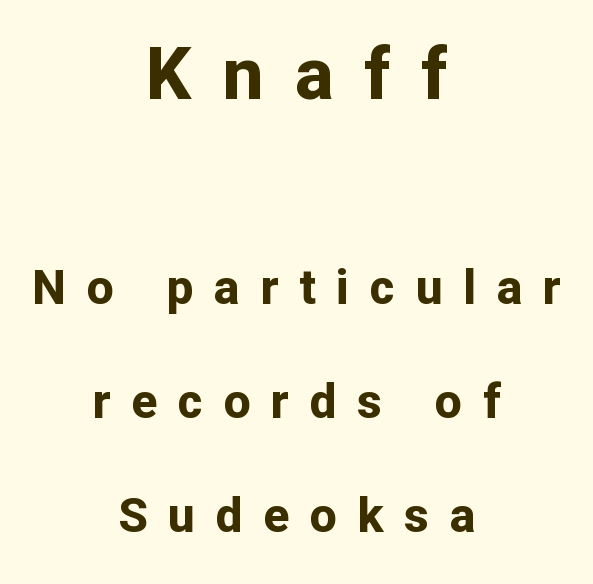
Q: Is the text bold? A: Yes.
Q: Is the text italic (slanted)? A: No, it is upright.
Q: Is the typeface a serif or a sans-serif typeface? A: Sans-serif.
Q: Is the text underlined? A: No.
Q: How is the paragraph aligned? A: Centered.
Q: Is the spacing between letters normal or unusually wide? A: Unusually wide.
Q: Is the spacing between lines tight, normal or loose? A: Loose.
Q: Which block of text is set in a larger size, the first (top) or the second (bottom)? A: The first (top) one.
Q: Width (condensed, normal, or wide)? A: Normal.
Q: Stroke contrast? A: Low.
Q: x-height? A: Medium.
Q: Monospaced? A: No.
